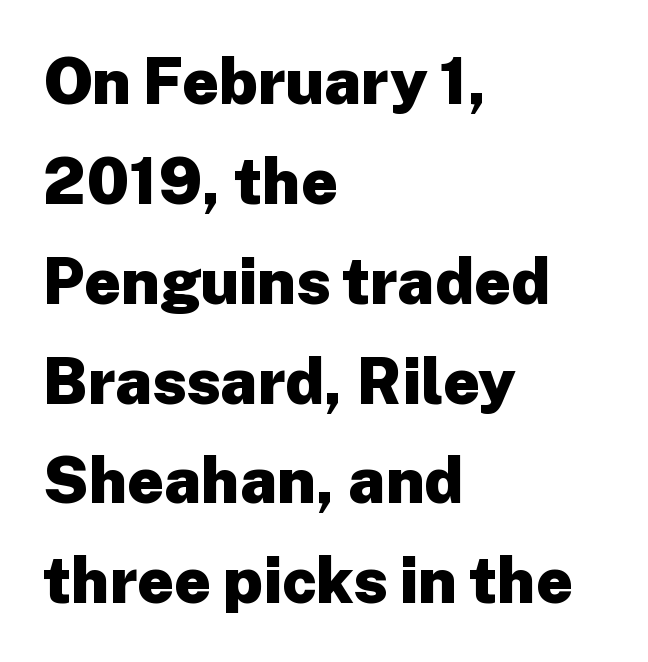
Q: Is the text bold? A: Yes.
Q: Is the text italic (slanted)? A: No, it is upright.
Q: Is the typeface a serif or a sans-serif typeface? A: Sans-serif.
Q: Is the text underlined? A: No.
Q: How is the paragraph aligned? A: Left-aligned.
Q: Is the spacing between letters normal or unusually wide? A: Normal.
Q: Is the spacing between lines tight, normal or loose? A: Normal.
Q: Width (condensed, normal, or wide)? A: Normal.
Q: Stroke contrast? A: Low.
Q: x-height? A: Medium.
Q: Monospaced? A: No.
